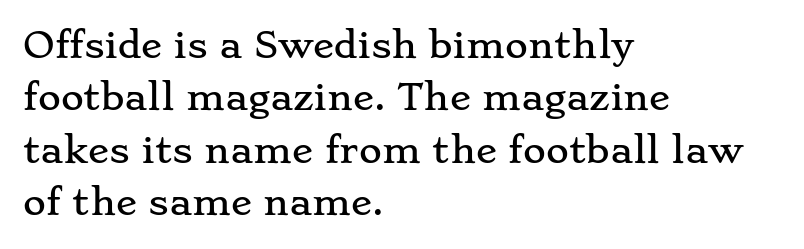
{"serif": "yes", "italic": "no", "width": "wide", "stroke_contrast": "low", "x_height": "small", "monospaced": "no", "underline": "no", "align": "left", "line_spacing": "normal", "line_spacing_ratio": 1.5, "letter_spacing": "normal", "letter_spacing_em": 0.0, "glyph_px": 35}
